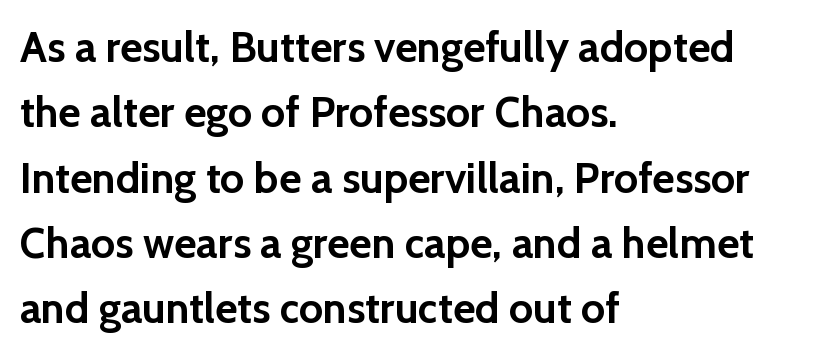
Strong, thick strokes mark this as bold type. Does the leading feel generous? No, just average. The compositor pushed each line to the left boundary. Proportional: the letters do not fall into vertical columns. Just letters on the line, the space beneath them empty. Observe the ordinary spacing: letters are neighbours, not strangers.
